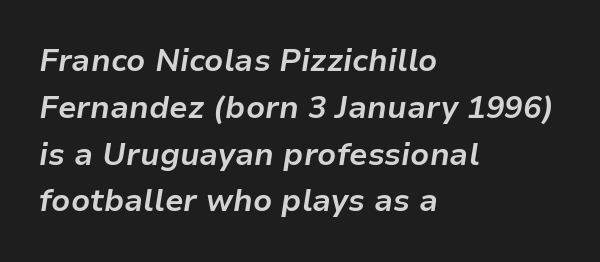
Descenders hang freely into open space. Typographic density is high because the face is bold. Tracking here is standard; glyphs follow each other at the usual distance. Leading matches the norm, producing a regular column. This is oblique type, the kind used for emphasis or titles. All the whitespace from short lines collects on the right.
